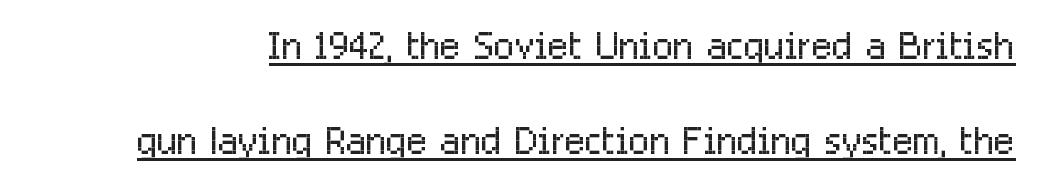
Q: Is the text bold? A: No.
Q: Is the text italic (slanted)? A: No, it is upright.
Q: Is the typeface a serif or a sans-serif typeface? A: Sans-serif.
Q: Is the text underlined? A: Yes.
Q: Is the spacing between letters normal or unusually wide? A: Normal.
Q: Width (condensed, normal, or wide)? A: Condensed.
Q: Stroke contrast? A: Low.
Q: x-height? A: Medium.
Q: Monospaced? A: No.
